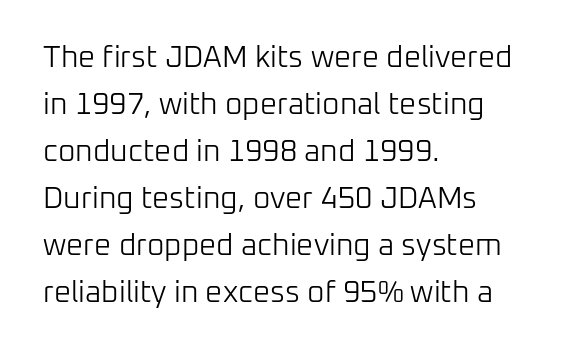
Q: Is the text bold? A: No.
Q: Is the text italic (slanted)? A: No, it is upright.
Q: Is the typeface a serif or a sans-serif typeface? A: Sans-serif.
Q: Is the text underlined? A: No.
Q: How is the paragraph aligned? A: Left-aligned.
Q: Is the spacing between letters normal or unusually wide? A: Normal.
Q: Is the spacing between lines tight, normal or loose? A: Normal.
Q: Width (condensed, normal, or wide)? A: Normal.
Q: Stroke contrast? A: Low.
Q: x-height? A: Medium.
Q: Monospaced? A: No.
